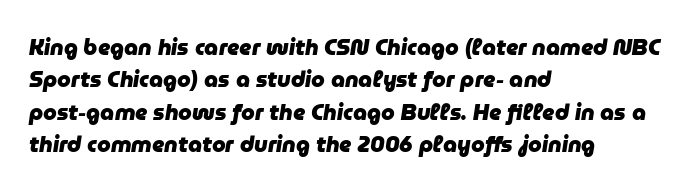
{"italic": "yes", "lean": "right", "slant_degrees": 9, "bold": "yes", "underline": "no", "align": "left", "line_spacing": "normal", "line_spacing_ratio": 1.47, "letter_spacing": "normal", "letter_spacing_em": 0.0, "glyph_px": 22}
